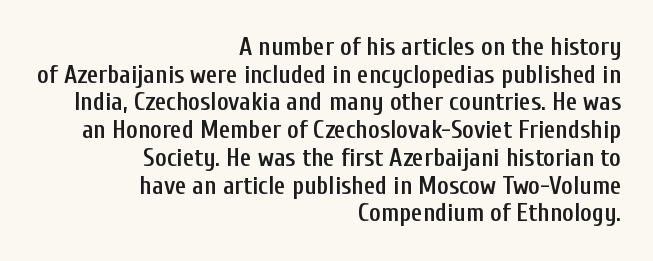
As a designer I'd log this as weight 600, semibold. Summary of vertical rhythm: compact, with narrow interline spacing. Standard letterfit; no display-style spreading of the glyphs. Posture: vertical.
